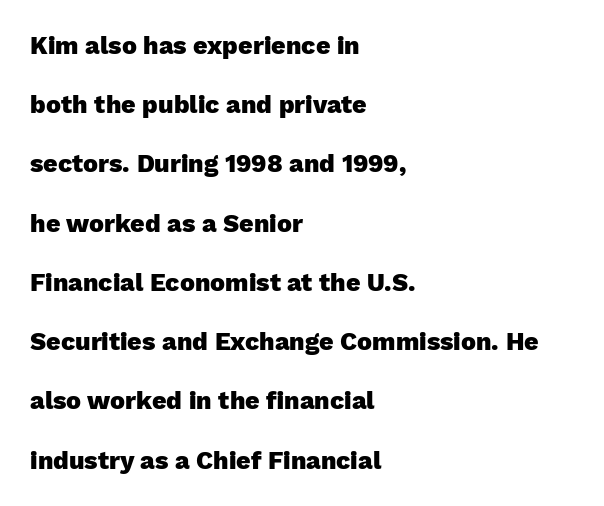
Descender tails drop into unmarked territory. Emphasis by weight is at full strength: bold. The horizontal fit of the characters is conventional and even. A great deal of white space separates one row of letters from the next. Upright lettering throughout.
